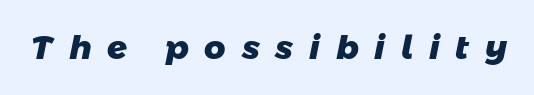
The image shows 33 px heavy sans-serif type; set unusually wide letter spacing (+0.48 em), not underlined; low stroke contrast and a medium x-height.
